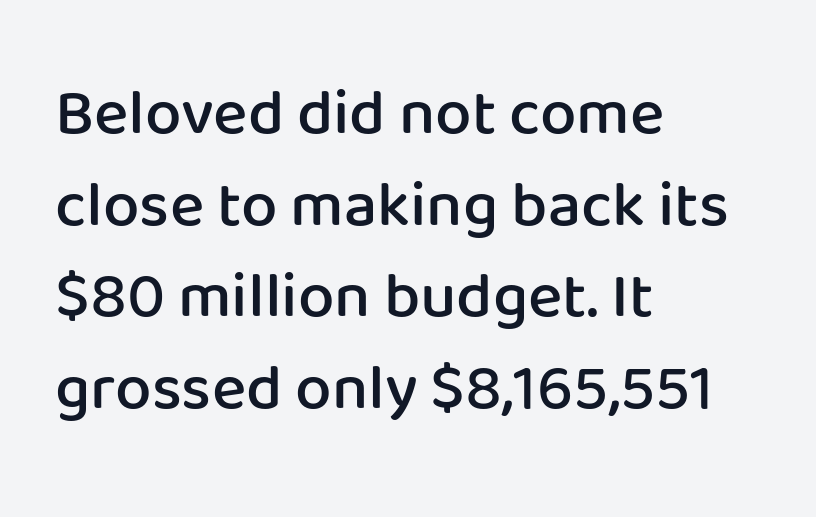
{"serif": "no", "italic": "no", "bold": "semi", "weight": "semibold", "width": "normal", "stroke_contrast": "low", "x_height": "medium", "monospaced": "no", "underline": "no", "align": "left", "line_spacing": "normal", "line_spacing_ratio": 1.41, "letter_spacing": "normal", "letter_spacing_em": 0.0, "glyph_px": 65}
